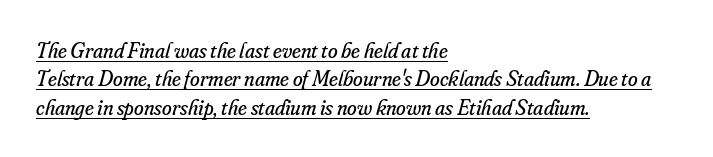
{"italic": "yes", "lean": "right", "slant_degrees": 16, "bold": "no", "underline": "yes", "align": "left", "line_spacing": "normal", "line_spacing_ratio": 1.29, "letter_spacing": "normal", "letter_spacing_em": 0.0, "glyph_px": 22}
